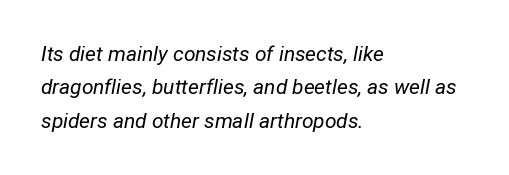
Leading matches the norm, producing a regular column. The face used here is rendered with its standard letterfit. Where is the straight margin? On the left. Underline: absent. Think standard paragraph weight, or any step lighter than that. Posture: slanted.
